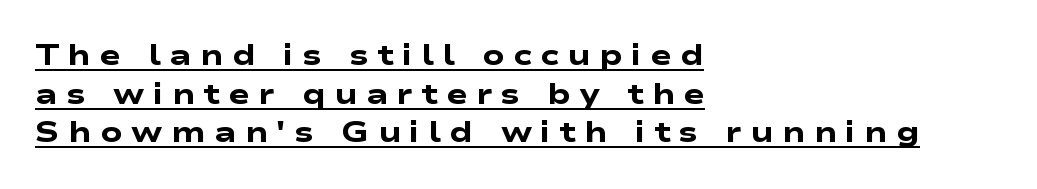
Q: Is the text bold? A: Yes.
Q: Is the typeface a serif or a sans-serif typeface? A: Sans-serif.
Q: Is the text underlined? A: Yes.
Q: How is the paragraph aligned? A: Left-aligned.
Q: Is the spacing between letters normal or unusually wide? A: Unusually wide.
Q: Is the spacing between lines tight, normal or loose? A: Normal.
Q: Width (condensed, normal, or wide)? A: Wide.
Q: Stroke contrast? A: Low.
Q: x-height? A: Medium.
Q: Monospaced? A: No.
